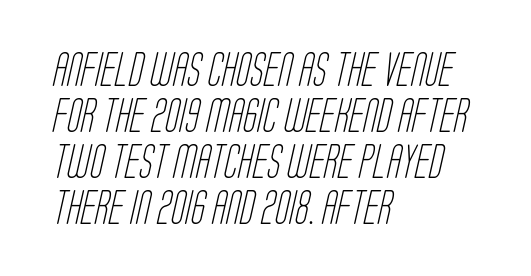
The image shows 33 px light, condensed sans-serif type; set left-aligned, normal line spacing (1.39x), normal letter spacing, not underlined; low stroke contrast and a large x-height.
